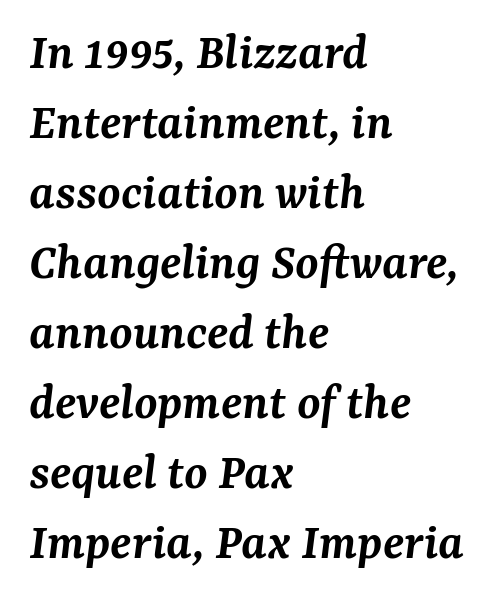
Q: Is the text bold? A: Semi-bold.
Q: Is the text italic (slanted)? A: Yes, it leans right by about 7 degrees.
Q: Is the typeface a serif or a sans-serif typeface? A: Serif.
Q: Is the text underlined? A: No.
Q: How is the paragraph aligned? A: Left-aligned.
Q: Is the spacing between letters normal or unusually wide? A: Normal.
Q: Is the spacing between lines tight, normal or loose? A: Normal.
Q: Width (condensed, normal, or wide)? A: Normal.
Q: Stroke contrast? A: Medium.
Q: x-height? A: Medium.
Q: Monospaced? A: No.
